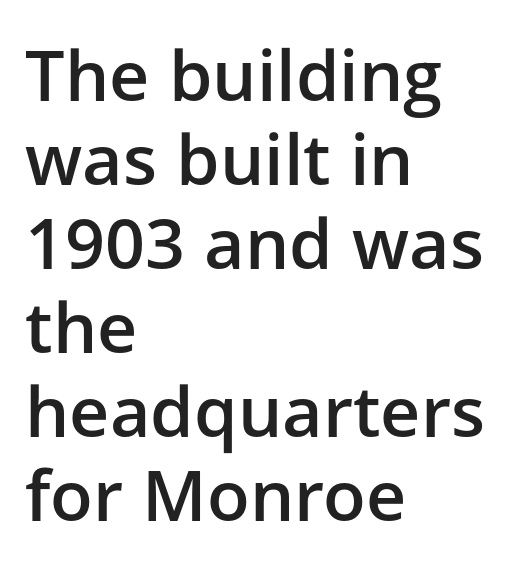
The image shows 70 px semibold sans-serif type, upright; set left-aligned, line spacing 1.2x, normal letter spacing, not underlined; low stroke contrast and a medium x-height.
